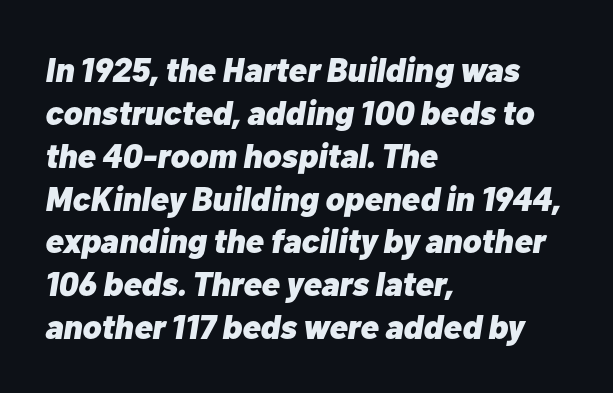
{"italic": "yes", "lean": "right", "slant_degrees": 10, "bold": "yes", "weight": "heavy", "width": "normal", "stroke_contrast": "low", "x_height": "medium", "monospaced": "no", "underline": "no", "align": "left", "line_spacing": "normal", "line_spacing_ratio": 1.26, "letter_spacing": "normal", "letter_spacing_em": 0.0, "glyph_px": 34}
